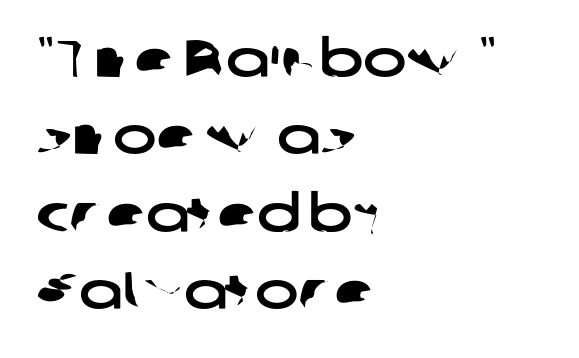
The lines in this sample share a left origin and differ only in where they stop. Reading down the column, the eye jumps a familiar distance to each next line. Note: no serifs on the glyphs. Letter spacing: default.
